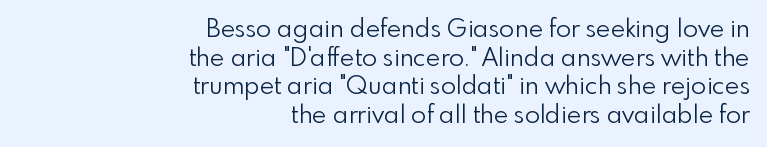
Q: Is the text bold? A: No.
Q: Is the text italic (slanted)? A: No, it is upright.
Q: Is the text underlined? A: No.
Q: How is the paragraph aligned? A: Right-aligned.
Q: Is the spacing between letters normal or unusually wide? A: Normal.
Q: Is the spacing between lines tight, normal or loose? A: Tight.
